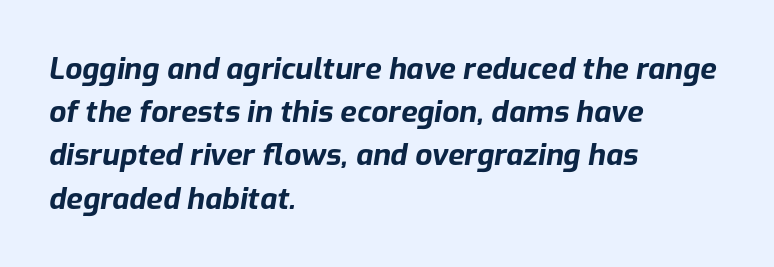
Q: Is the text bold? A: Yes.
Q: Is the text italic (slanted)? A: Yes, it leans right by about 9 degrees.
Q: Is the text underlined? A: No.
Q: How is the paragraph aligned? A: Left-aligned.
Q: Is the spacing between letters normal or unusually wide? A: Normal.
Q: Is the spacing between lines tight, normal or loose? A: Normal.
Q: Width (condensed, normal, or wide)? A: Normal.
Q: Stroke contrast? A: Low.
Q: x-height? A: Medium.
Q: Monospaced? A: No.
